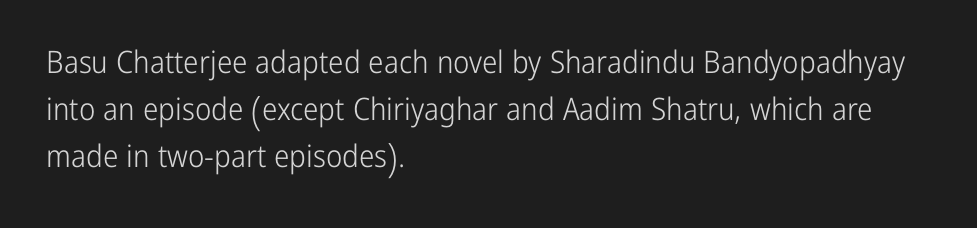
Q: Is the text bold? A: No.
Q: Is the text italic (slanted)? A: No, it is upright.
Q: Is the typeface a serif or a sans-serif typeface? A: Sans-serif.
Q: Is the text underlined? A: No.
Q: How is the paragraph aligned? A: Left-aligned.
Q: Is the spacing between letters normal or unusually wide? A: Normal.
Q: Is the spacing between lines tight, normal or loose? A: Normal.
Q: Width (condensed, normal, or wide)? A: Condensed.
Q: Stroke contrast? A: Low.
Q: x-height? A: Medium.
Q: Monospaced? A: No.
